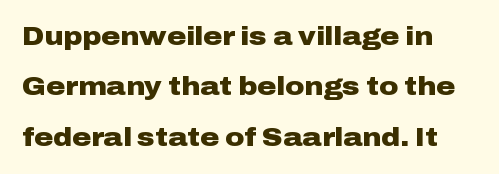
The glyphs have the mass of a bold cut. One glance says open: line gaps are wider than usual. Characters remain perfectly vertical along every line. The passage shown is not underscored anywhere. Look at the tracking — it's just the regular setting, nothing added.
